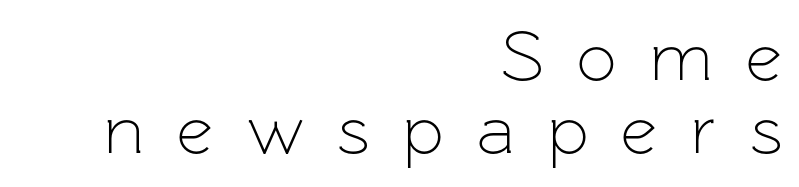
The image shows 70 px light sans-serif type, upright; set right-aligned, tight line spacing (1.05x), unusually wide letter spacing (+0.48 em), not underlined; low stroke contrast and a medium x-height.
